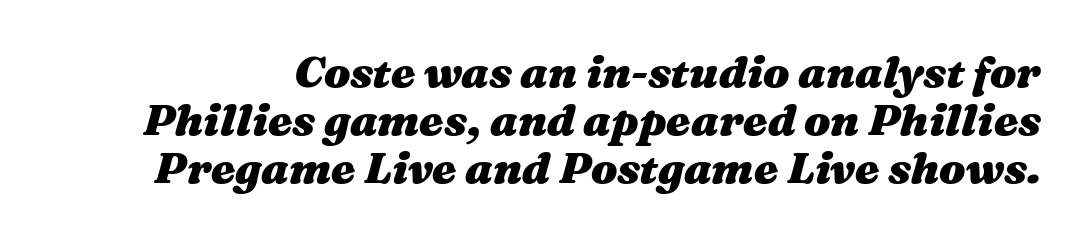
The letters are slanted; this is an italic face. Descenders hang freely into open space. Chunky letters — that's bold for sure. Successive baselines arrive quickly, one right under another.
